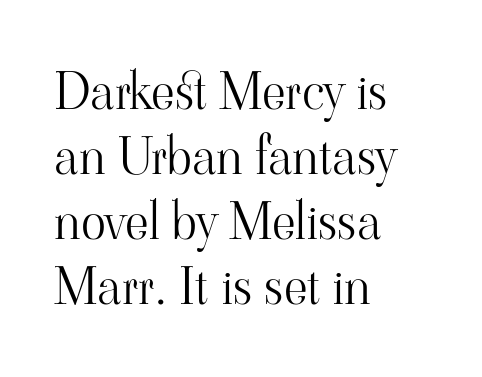
Q: Is the text bold? A: No.
Q: Is the text italic (slanted)? A: No, it is upright.
Q: Is the typeface a serif or a sans-serif typeface? A: Serif.
Q: Is the text underlined? A: No.
Q: How is the paragraph aligned? A: Left-aligned.
Q: Is the spacing between letters normal or unusually wide? A: Normal.
Q: Is the spacing between lines tight, normal or loose? A: Normal.
Q: Width (condensed, normal, or wide)? A: Normal.
Q: Stroke contrast? A: High.
Q: x-height? A: Small.
Q: Monospaced? A: No.
